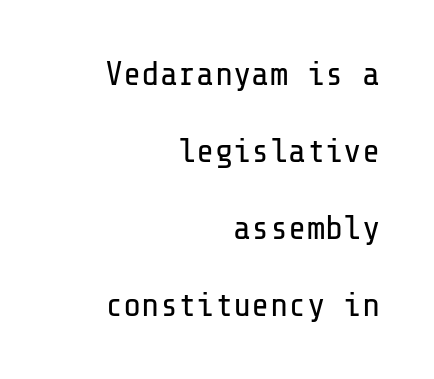
{"serif": "no", "italic": "no", "bold": "no", "weight": "regular", "width": "normal", "stroke_contrast": "low", "x_height": "medium", "underline": "no", "align": "right", "line_spacing": "loose", "line_spacing_ratio": 2.26, "letter_spacing": "normal", "letter_spacing_em": 0.0, "glyph_px": 34}
